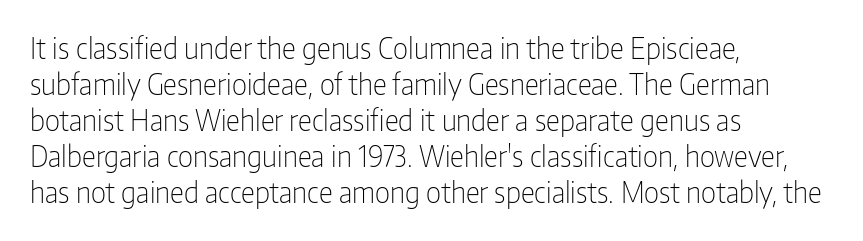
The image shows 28 px light, condensed sans-serif type, upright; set left-aligned, normal line spacing (1.29x), normal letter spacing, not underlined; low stroke contrast and a medium x-height.
